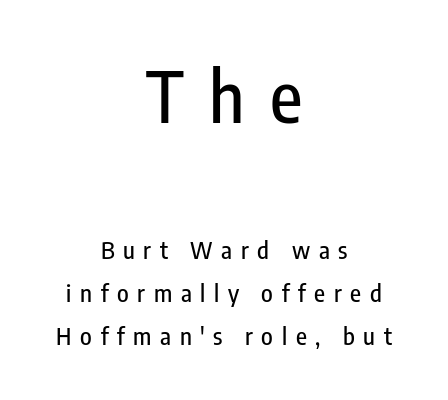
{"serif": "no", "italic": "no", "width": "condensed", "stroke_contrast": "low", "x_height": "medium", "monospaced": "no", "underline": "no", "align": "center", "line_spacing_ratio": 1.8, "letter_spacing": "wide", "letter_spacing_em": 0.36, "larger_block": "first", "size_ratio": 2.96, "glyph_px": 71}
